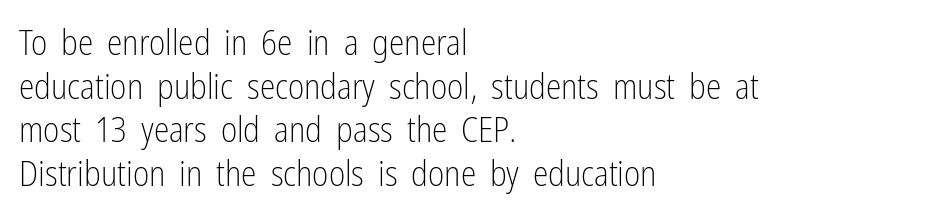
The image shows 35 px light, condensed sans-serif type, upright; set left-aligned, normal line spacing (1.25x), normal letter spacing, not underlined; low stroke contrast and a medium x-height.
